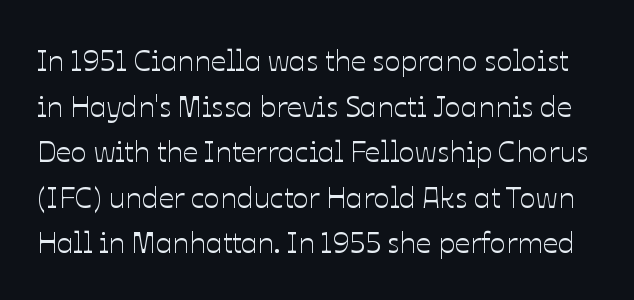
{"italic": "no", "width": "normal", "stroke_contrast": "low", "x_height": "medium", "monospaced": "no", "underline": "no", "line_spacing": "normal", "line_spacing_ratio": 1.52, "letter_spacing": "normal", "letter_spacing_em": 0.0, "glyph_px": 30}
